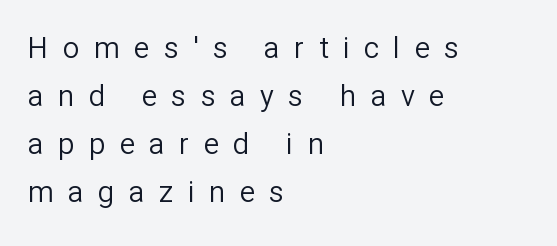
Regarding serifs, this sample does without them. The setting favours the left margin, as ordinary paragraphs usually do. Posture: straight, roman, zero tilt. Anything drawn beneath the words? Only blank space. The horizontal fit of the characters is loose and conspicuously gappy.
